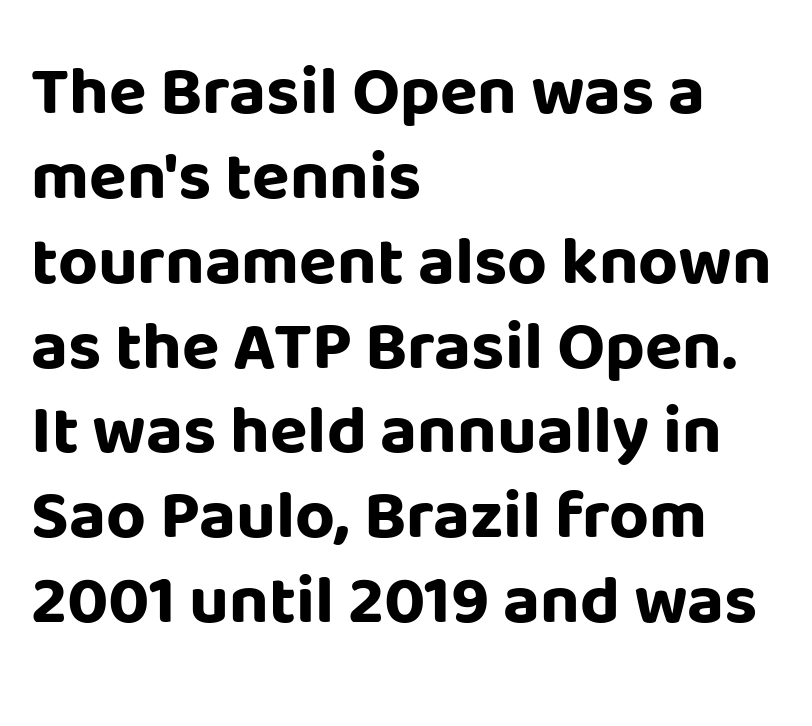
Each letter keeps its own natural width here, so spacing adapts to shape. The text was rendered using a sans face with plain stroke endings. These lines carry a lot of weight — the face is fully bold. Italic? Not at all — the glyphs are vertical. Caption: multi-line text, flush left, ragged right.
